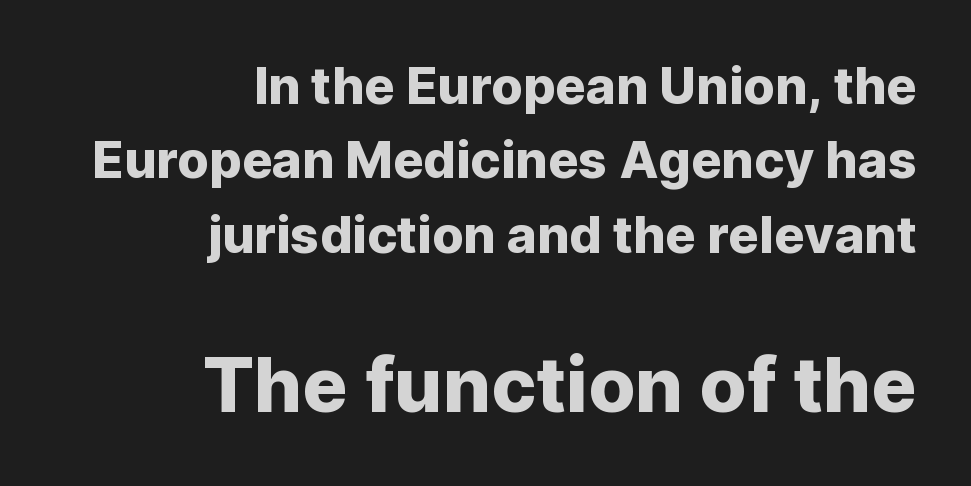
The rows are spaced the way most documents space them. Does the copy run flush right? Yes — the right margin is perfectly even. Notice how the stems are strictly vertical — no italics here. This rendering features lettering with no underline.
